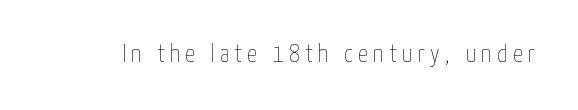
Any mark beneath the type? The region is blank. A light-to-regular cut is what we see here. Does extra space separate the letters? Yes, quite a lot of it. The lettering holds an erect, upright posture throughout.
